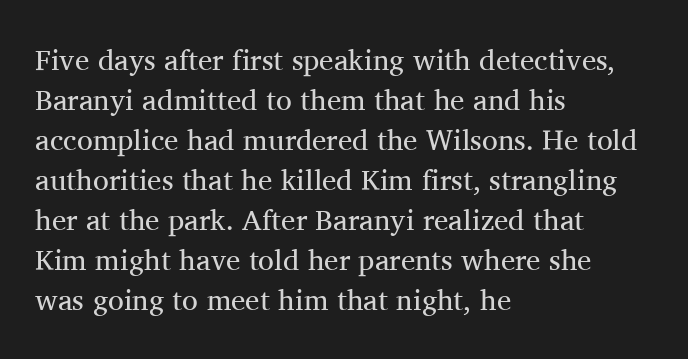
Q: Is the text bold? A: No.
Q: Is the text italic (slanted)? A: No, it is upright.
Q: Is the typeface a serif or a sans-serif typeface? A: Serif.
Q: Is the text underlined? A: No.
Q: How is the paragraph aligned? A: Left-aligned.
Q: Is the spacing between letters normal or unusually wide? A: Normal.
Q: Is the spacing between lines tight, normal or loose? A: Normal.
Q: Width (condensed, normal, or wide)? A: Normal.
Q: Stroke contrast? A: Medium.
Q: x-height? A: Medium.
Q: Monospaced? A: No.
